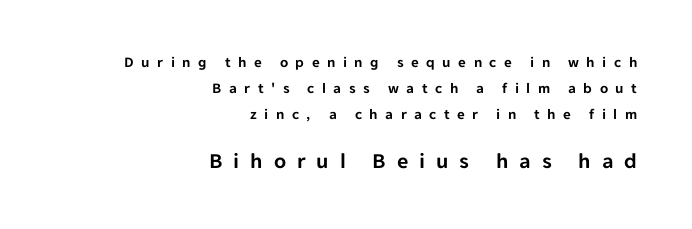
Beneath every word, the page is bare. The letters stand straight up with perfectly vertical stems. How are the letters spaced? Widely, with obvious added tracking. Horizontal alignment here is rightward, an uncommon choice for prose. Size hierarchy here favors the trailing block over the leading one.
